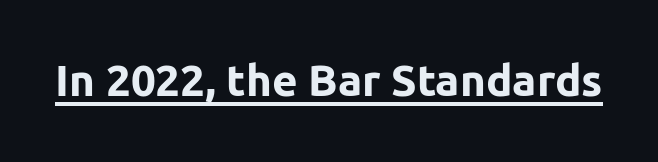
The image shows 44 px bold sans-serif type, upright; set normal letter spacing, underlined; low stroke contrast and a medium x-height.
